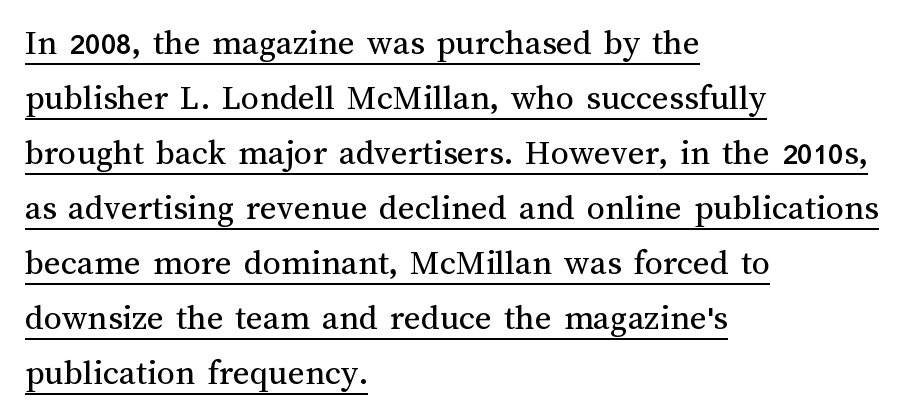
Proportional: the letters do not fall into vertical columns. The gaps between neighbouring characters are ordinary and unremarkable. Leftover space on each line is placed entirely after the last word. Line spacing here is normal.
